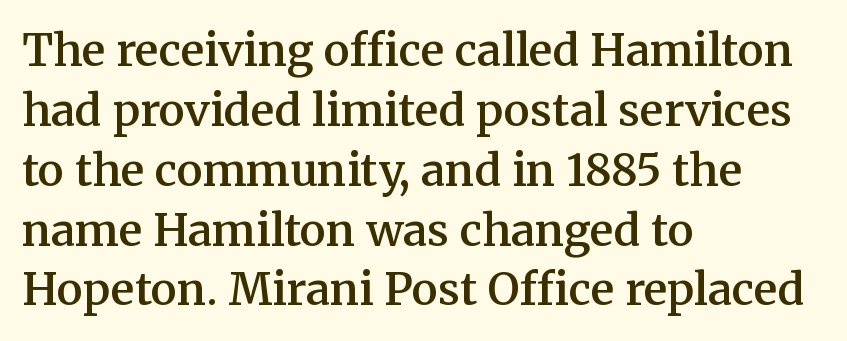
The image shows 44 px semibold serif type, upright; set left-aligned, normal line spacing (1.36x), normal letter spacing, not underlined; medium stroke contrast and a medium x-height.
